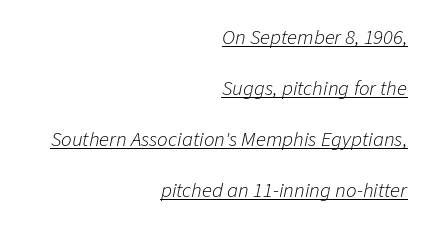
The lines in this sample share a right terminus and differ only in where they begin. The characters are drawn with everyday or finer stroke widths. These lines stand farther apart than default settings would place them. The font's italic variant was chosen for this text. Default kerning and tracking; the words read as compact shapes. Every word sits above its own underline.
